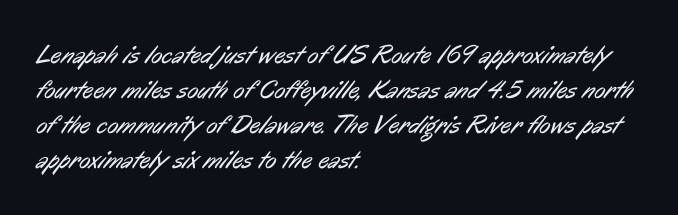
The image shows 26 px text type; set left-aligned, normal line spacing (1.34x), normal letter spacing, not underlined.
